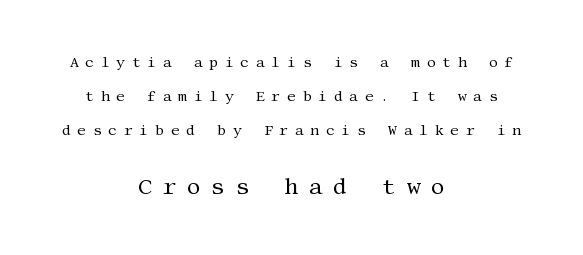
These lines have a slow, spaced-out rhythm from letter to letter. This layout puts the modest block above and the oversized block below. Plain, unruled lines of type. Counters stay open thanks to moderate or lighter strokes. This sample uses an upright cut, with every glyph sitting square on the baseline. Casual observation: everything's sitting right in the middle.
